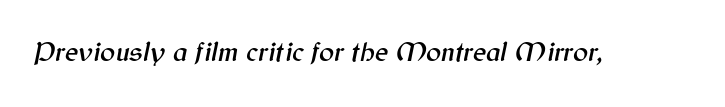
Honestly, there is no underline to notice here at all. The gaps between neighbouring characters are ordinary and unremarkable. Is this a fixed-width face? No — the glyphs have proportional, varying widths. The text carries the slant typical of an italic or oblique font.
